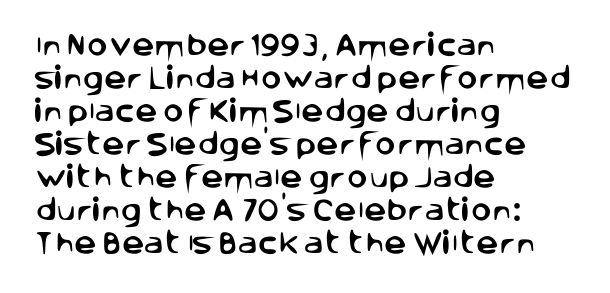
{"italic": "no", "underline": "no", "align": "left", "line_spacing": "normal", "line_spacing_ratio": 1.32, "letter_spacing": "normal", "letter_spacing_em": 0.0, "glyph_px": 25}
